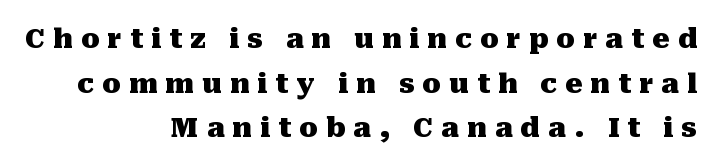
Q: Is the text bold? A: Yes.
Q: Is the text italic (slanted)? A: No, it is upright.
Q: Is the text underlined? A: No.
Q: How is the paragraph aligned? A: Right-aligned.
Q: Is the spacing between letters normal or unusually wide? A: Unusually wide.
Q: Is the spacing between lines tight, normal or loose? A: Normal.
